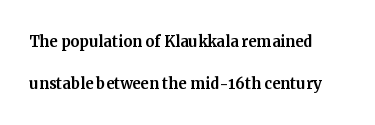
Q: Is the text italic (slanted)? A: No, it is upright.
Q: Is the text underlined? A: No.
Q: How is the paragraph aligned? A: Left-aligned.
Q: Is the spacing between letters normal or unusually wide? A: Normal.
Q: Is the spacing between lines tight, normal or loose? A: Loose.
